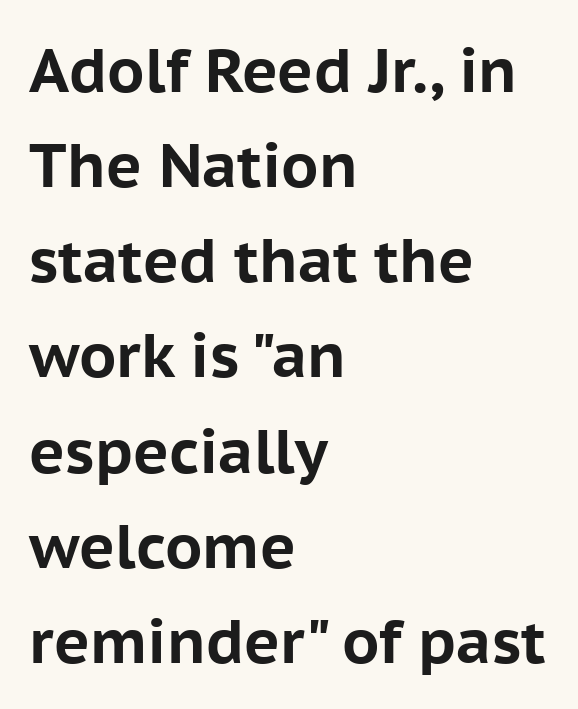
{"serif": "no", "italic": "no", "bold": "yes", "weight": "bold", "width": "normal", "stroke_contrast": "low", "x_height": "medium", "monospaced": "no", "underline": "no", "align": "left", "line_spacing": "normal", "line_spacing_ratio": 1.56, "letter_spacing": "normal", "letter_spacing_em": 0.0, "glyph_px": 61}
